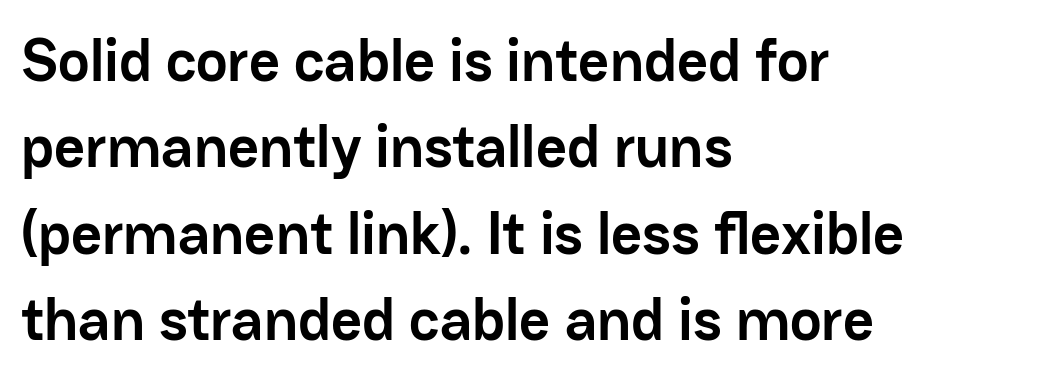
Glyph-to-glyph distance matches everyday printed text. Style check: upright. One-word summary of the alignment: left. Honestly, there is no underline to notice here at all.
